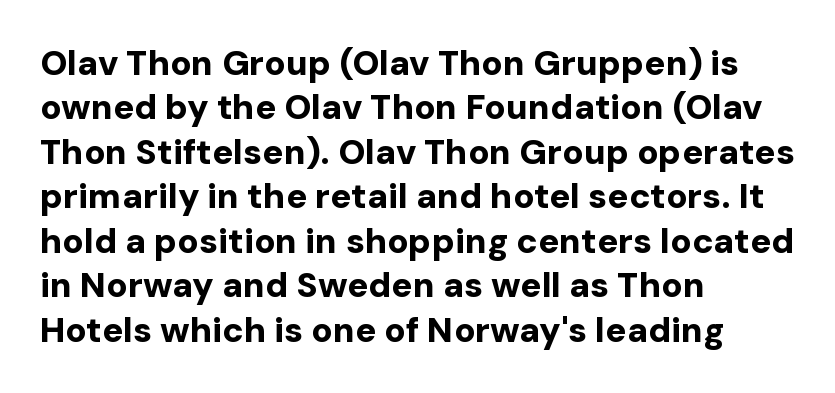
The image shows 35 px bold sans-serif type, upright; set left-aligned, normal line spacing (1.27x), normal letter spacing, not underlined; low stroke contrast and a medium x-height.
